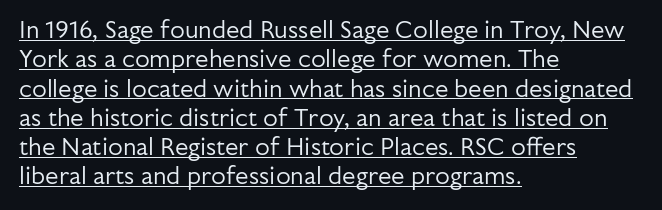
{"italic": "no", "bold": "no", "underline": "yes", "align": "left", "line_spacing_ratio": 1.22, "letter_spacing": "normal", "letter_spacing_em": 0.0, "glyph_px": 24}
